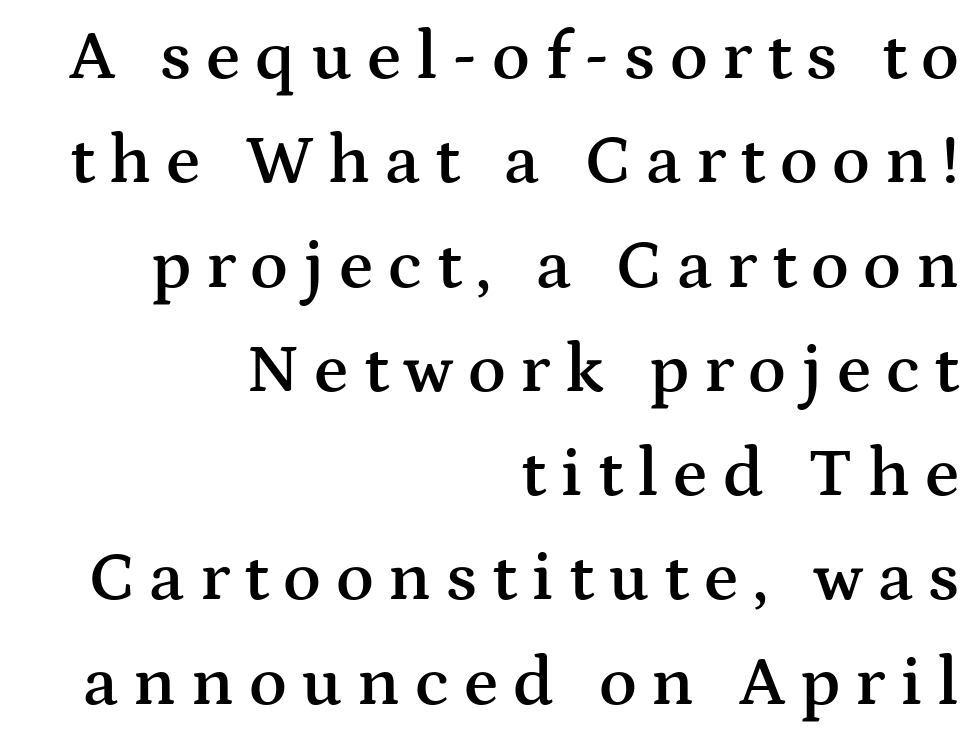
The image shows 70 px semibold, wide serif type, upright; set right-aligned, normal line spacing (1.49x), unusually wide letter spacing (+0.21 em), not underlined; medium stroke contrast and a medium x-height.
